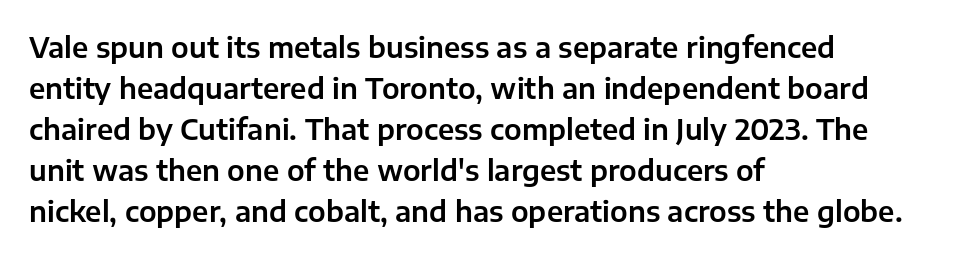
Posture: vertical. This sample has the flowing, uneven cadence of proportional lettering. Honestly, the letter spacing is just normal — you wouldn't notice it. Regular leading. Honestly, there is no underline to notice here at all.
